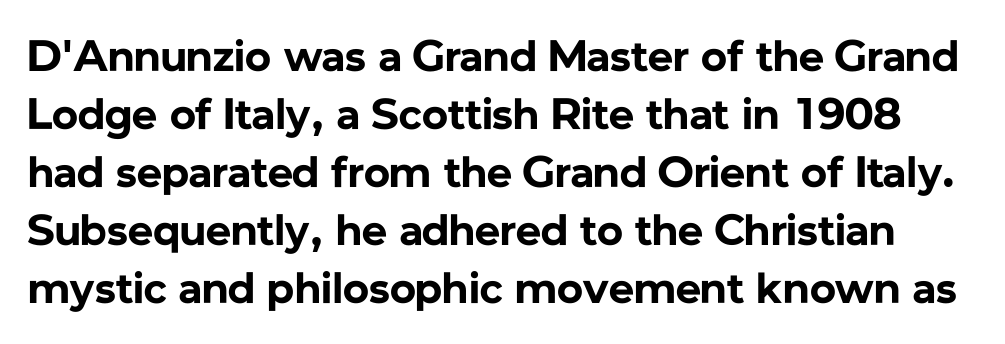
The image shows 44 px bold sans-serif type, upright; set normal line spacing (1.32x), normal letter spacing, not underlined; low stroke contrast and a medium x-height.
